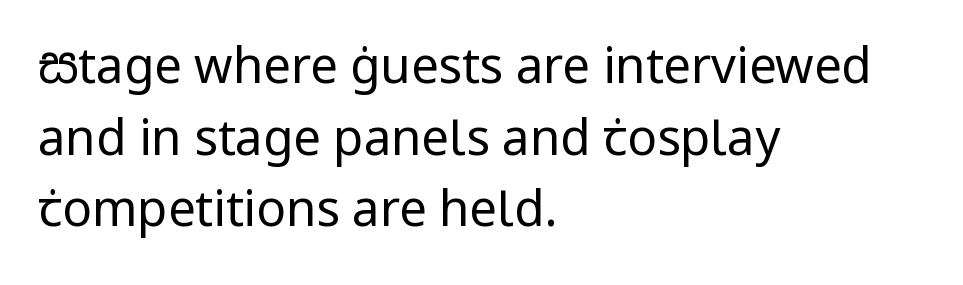
The image shows 49 px regular-weight sans-serif type, upright; set left-aligned, normal line spacing (1.46x), normal letter spacing, not underlined; low stroke contrast and a medium x-height.
